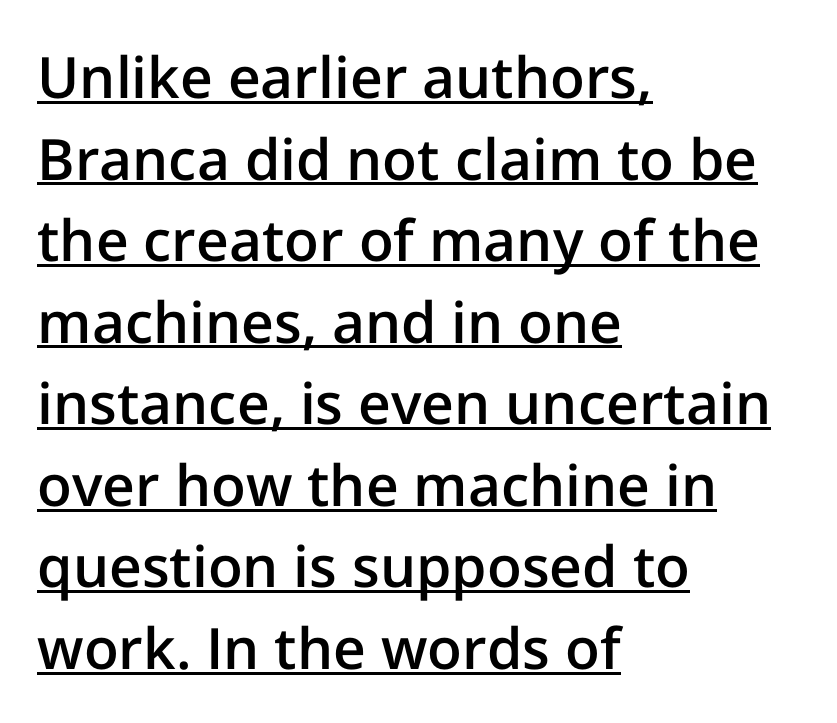
Nobody touched the tracking dial on this one. Vertical strokes here are truly vertical. Regarding leading, the lines here are spaced in the standard way. Has an underline been added? It has.
